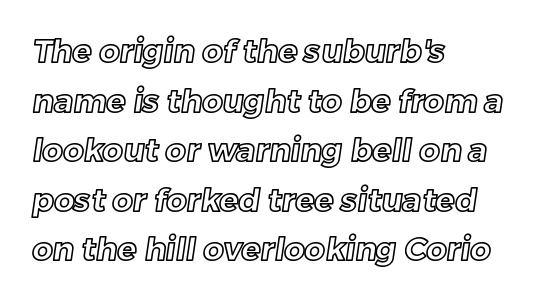
Caption: multi-line text, flush left, ragged right. This sample keeps an unexceptional amount of space between lines. The gaps between neighbouring characters are ordinary and unremarkable. A bare baseline throughout the passage. Each letter keeps its own natural width here, so spacing adapts to shape.
